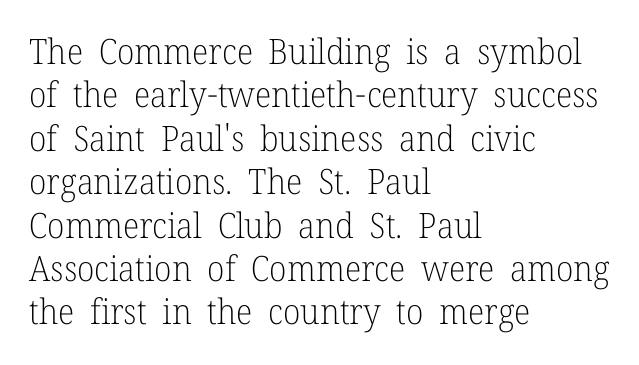
Q: Is the text bold? A: No.
Q: Is the text italic (slanted)? A: No, it is upright.
Q: Is the typeface a serif or a sans-serif typeface? A: Serif.
Q: Is the text underlined? A: No.
Q: How is the paragraph aligned? A: Left-aligned.
Q: Is the spacing between letters normal or unusually wide? A: Normal.
Q: Width (condensed, normal, or wide)? A: Normal.
Q: Stroke contrast? A: Low.
Q: x-height? A: Medium.
Q: Monospaced? A: No.
